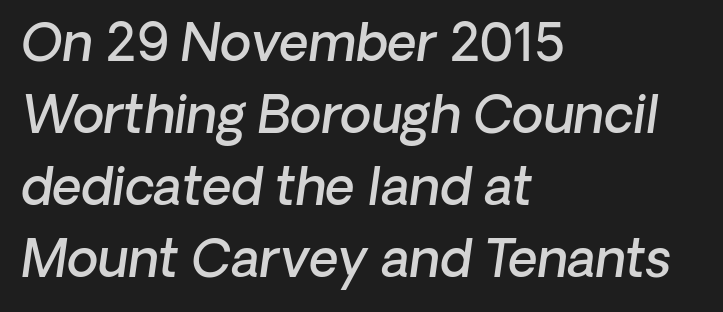
Each row of text sits above clean, open space. The gaps between neighbouring characters are ordinary and unremarkable. A bit beefed up — I'd call it semibold rather than bold. Regular leading. Line starts are locked; line ends wander. You could not count columns in this text — the font is proportionally spaced.
